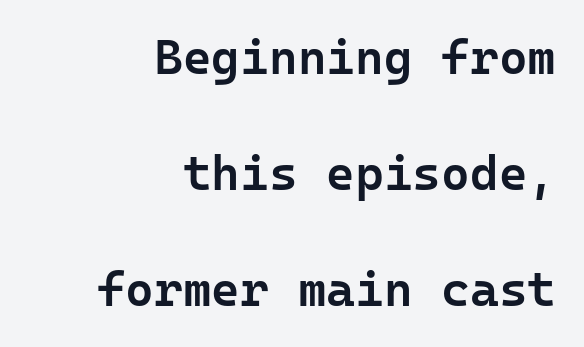
Q: Is the text bold? A: Semi-bold.
Q: Is the text italic (slanted)? A: No, it is upright.
Q: Is the typeface a serif or a sans-serif typeface? A: Sans-serif.
Q: Is the text underlined? A: No.
Q: How is the paragraph aligned? A: Right-aligned.
Q: Is the spacing between letters normal or unusually wide? A: Normal.
Q: Is the spacing between lines tight, normal or loose? A: Loose.
Q: Width (condensed, normal, or wide)? A: Normal.
Q: Stroke contrast? A: Low.
Q: x-height? A: Medium.
